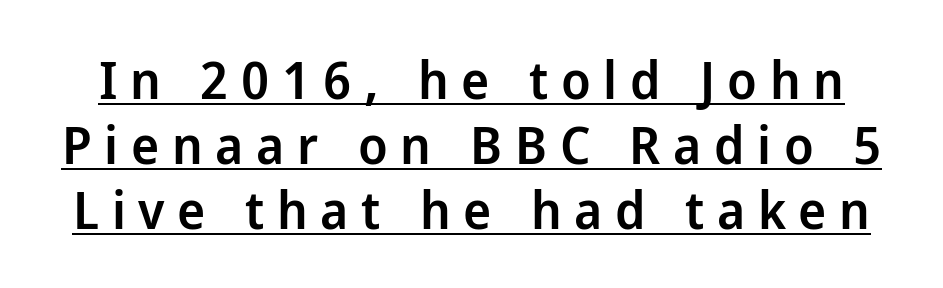
{"serif": "no", "italic": "no", "bold": "semi", "weight": "semibold", "width": "normal", "stroke_contrast": "low", "x_height": "medium", "monospaced": "no", "underline": "yes", "line_spacing_ratio": 1.23, "letter_spacing": "wide", "letter_spacing_em": 0.24, "glyph_px": 53}
